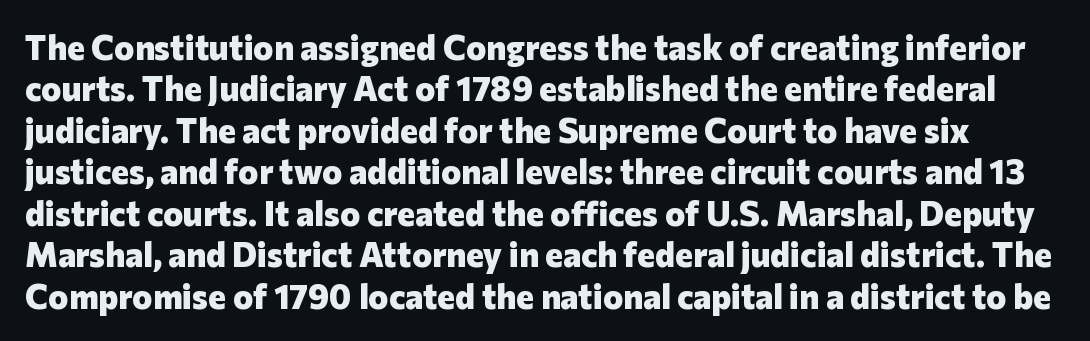
Descenders hang freely into open space. Each word holds together tightly as a unit, with standard inter-letter gaps. This is the regular roman posture of the typeface. Each letter keeps its own natural width here, so spacing adapts to shape.
